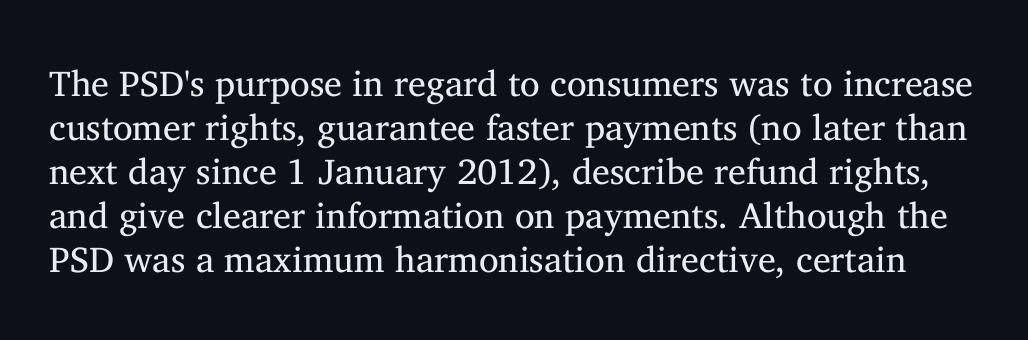
Q: Is the text bold? A: No.
Q: Is the text italic (slanted)? A: No, it is upright.
Q: Is the typeface a serif or a sans-serif typeface? A: Serif.
Q: Is the text underlined? A: No.
Q: Is the spacing between letters normal or unusually wide? A: Normal.
Q: Width (condensed, normal, or wide)? A: Normal.
Q: Stroke contrast? A: Medium.
Q: x-height? A: Medium.
Q: Monospaced? A: No.
